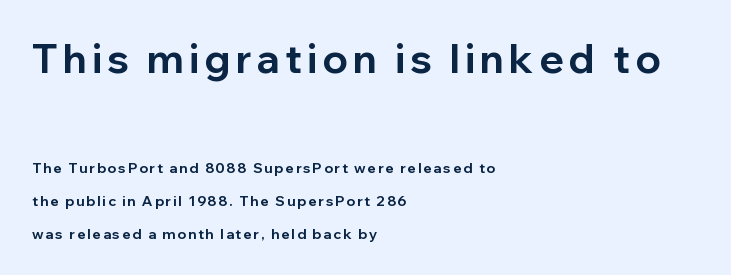
{"serif": "no", "italic": "no", "bold": "yes", "weight": "bold", "width": "normal", "stroke_contrast": "low", "x_height": "medium", "monospaced": "no", "underline": "no", "align": "left", "line_spacing": "loose", "line_spacing_ratio": 2.35, "larger_block": "first", "size_ratio": 2.86, "glyph_px": 40}
